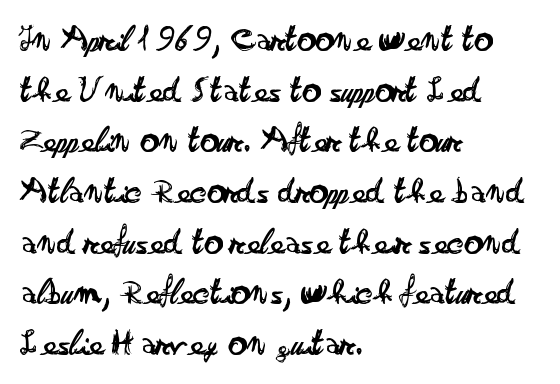
Q: Is the text bold? A: No.
Q: Is the text italic (slanted)? A: No, it is upright.
Q: Is the typeface a serif or a sans-serif typeface? A: Sans-serif.
Q: Is the text underlined? A: No.
Q: How is the paragraph aligned? A: Left-aligned.
Q: Is the spacing between letters normal or unusually wide? A: Normal.
Q: Is the spacing between lines tight, normal or loose? A: Normal.
Q: Width (condensed, normal, or wide)? A: Wide.
Q: Stroke contrast? A: Low.
Q: x-height? A: Small.
Q: Monospaced? A: No.
